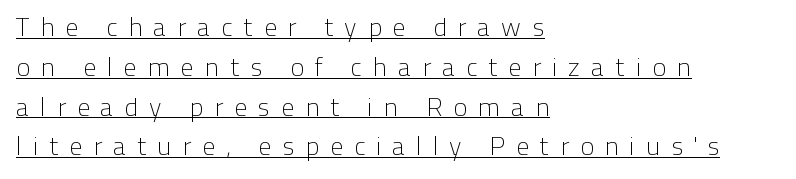
{"italic": "no", "bold": "no", "underline": "yes", "align": "left", "line_spacing": "normal", "line_spacing_ratio": 1.53, "letter_spacing": "wide", "letter_spacing_em": 0.41, "glyph_px": 26}
